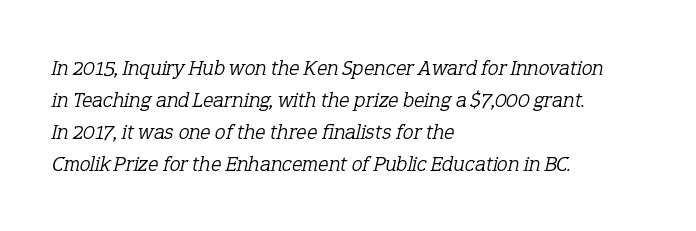
The image shows 22 px text type, italic (leaning right); set left-aligned, normal line spacing (1.46x), normal letter spacing, not underlined.
